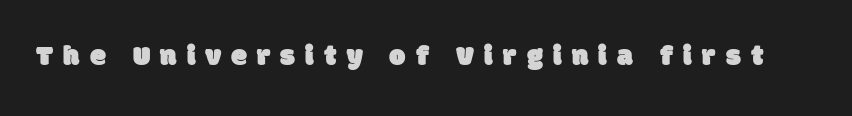
Students, note that the glyphs here are deliberately spaced far apart. Observe the absence of serifs on each vertical stroke in this sample. Beneath every word, the page is bare. The letters advance in unequal steps, a hallmark of proportional type.
